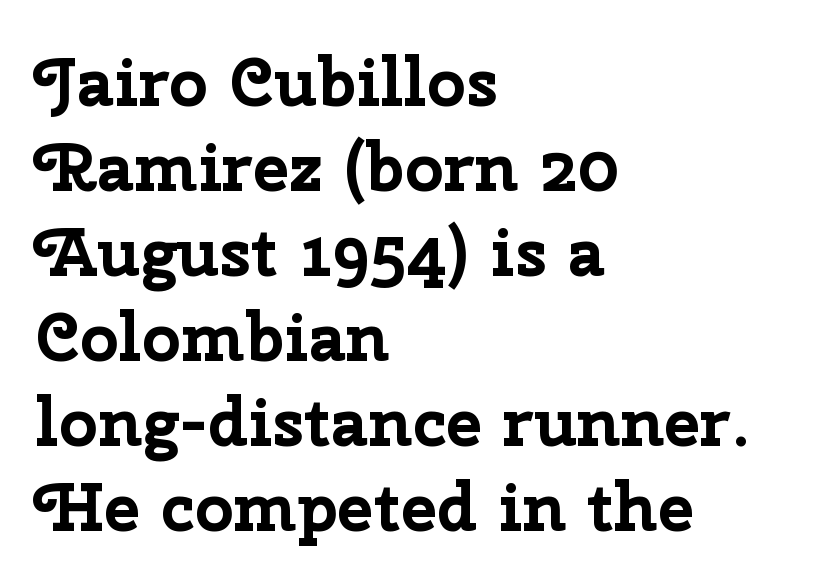
{"serif": "no", "italic": "no", "bold": "yes", "weight": "bold", "width": "normal", "stroke_contrast": "low", "x_height": "medium", "monospaced": "no", "underline": "no", "align": "left", "line_spacing": "normal", "line_spacing_ratio": 1.25, "letter_spacing": "normal", "letter_spacing_em": 0.0, "glyph_px": 68}
